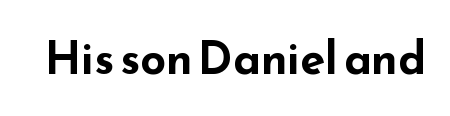
{"serif": "no", "italic": "no", "bold": "yes", "weight": "bold", "width": "wide", "stroke_contrast": "low", "x_height": "small", "monospaced": "no", "underline": "no", "letter_spacing": "normal", "letter_spacing_em": 0.0, "glyph_px": 45}
